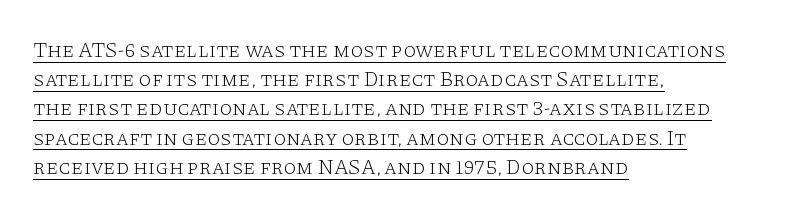
{"italic": "no", "bold": "no", "underline": "yes", "align": "left", "line_spacing": "normal", "line_spacing_ratio": 1.39, "letter_spacing": "normal", "letter_spacing_em": 0.0, "glyph_px": 21}
